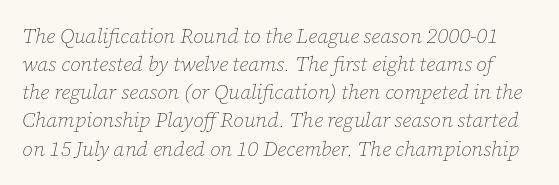
{"italic": "yes", "lean": "right", "slant_degrees": 12, "bold": "no", "underline": "no", "line_spacing": "normal", "line_spacing_ratio": 1.34, "letter_spacing": "normal", "letter_spacing_em": 0.0, "glyph_px": 21}
